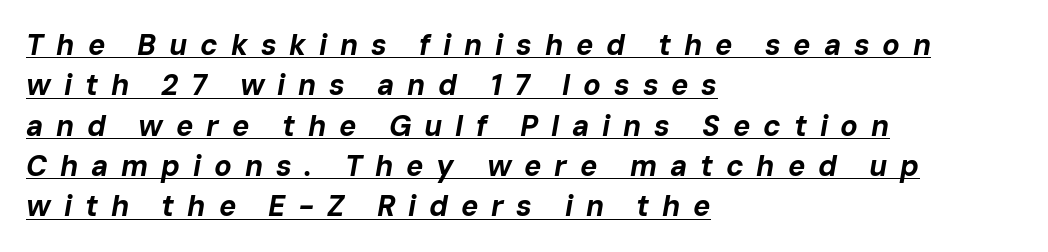
Underlined type. Do the characters align in a grid? No, the font is proportional. A full-strength bold gives these letters their thick strokes. Notice how the stems are inclined rather than vertical — that's the hallmark of italics. Notice how descenders clear the ascenders below comfortably — that's standard leading.
